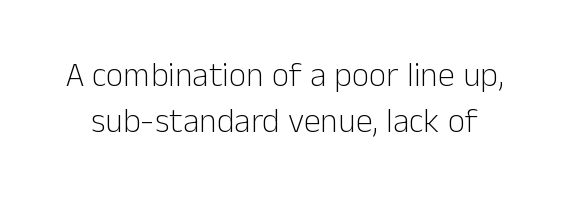
Q: Is the text bold? A: No.
Q: Is the text italic (slanted)? A: No, it is upright.
Q: Is the typeface a serif or a sans-serif typeface? A: Sans-serif.
Q: Is the text underlined? A: No.
Q: Is the spacing between letters normal or unusually wide? A: Normal.
Q: Is the spacing between lines tight, normal or loose? A: Normal.
Q: Width (condensed, normal, or wide)? A: Normal.
Q: Stroke contrast? A: Low.
Q: x-height? A: Medium.
Q: Monospaced? A: No.
